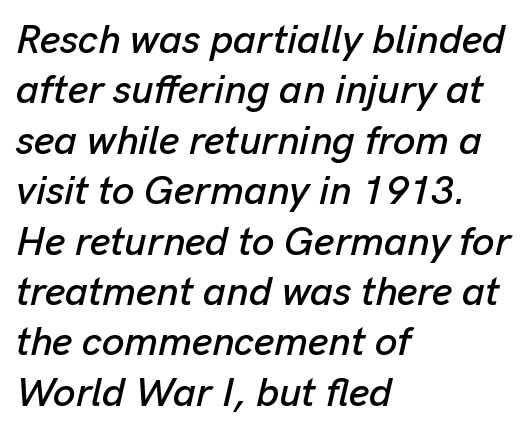
The image shows 40 px text type, italic (leaning right); set left-aligned, normal line spacing (1.26x), normal letter spacing, not underlined; low stroke contrast and a medium x-height.
